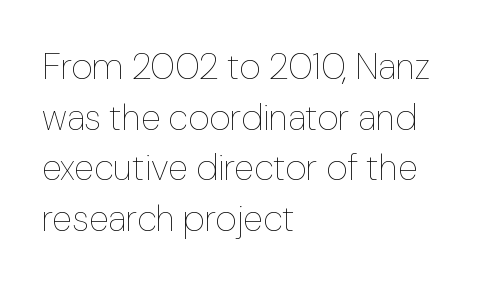
The image shows 37 px thin type, upright; set left-aligned, normal line spacing (1.37x), normal letter spacing, not underlined; low stroke contrast and a medium x-height.
